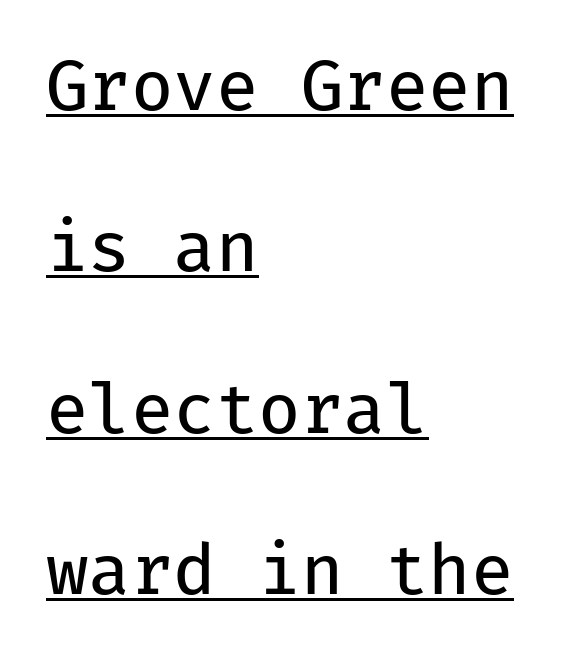
Horizontally, the lines are justified to the leading edge only. You could count columns in this text — the font is strictly monospaced. In designer terms, the underline attribute is active on this setting. If you measured baseline to baseline, you'd find a long distance. The rendering keeps characters at their native spacing. Unbolded letterforms with no extra heft.
